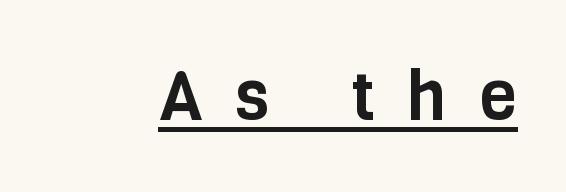
The image shows 69 px condensed sans-serif type, upright; set unusually wide letter spacing (+0.47 em), underlined; low stroke contrast and a large x-height.
